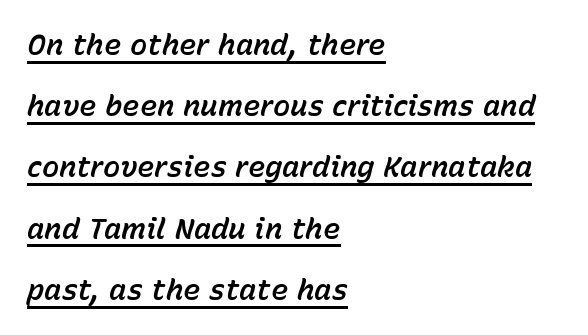
Q: Is the text italic (slanted)? A: Yes, it leans right by about 15 degrees.
Q: Is the text underlined? A: Yes.
Q: How is the paragraph aligned? A: Left-aligned.
Q: Is the spacing between letters normal or unusually wide? A: Normal.
Q: Is the spacing between lines tight, normal or loose? A: Loose.
Q: Width (condensed, normal, or wide)? A: Normal.
Q: Stroke contrast? A: Low.
Q: x-height? A: Medium.
Q: Monospaced? A: No.
